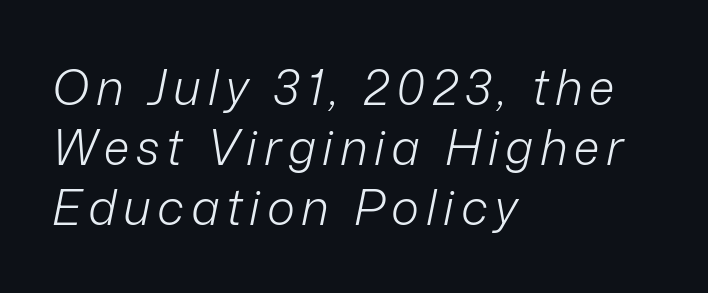
The image shows 48 px light type, italic (leaning right); set left-aligned, normal line spacing (1.25x), not underlined; low stroke contrast and a medium x-height.
